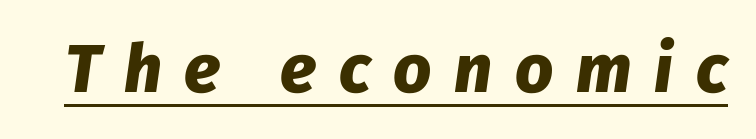
{"italic": "yes", "lean": "right", "slant_degrees": 8, "bold": "yes", "weight": "heavy", "width": "normal", "stroke_contrast": "low", "x_height": "medium", "monospaced": "no", "underline": "yes", "letter_spacing": "wide", "letter_spacing_em": 0.34, "glyph_px": 67}
